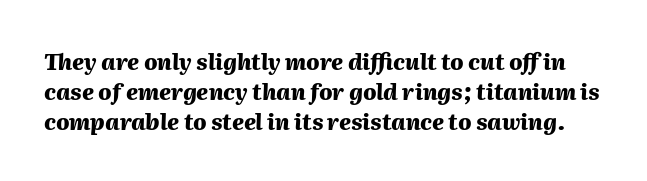
The image shows 22 px bold type, italic (leaning right); set normal line spacing (1.36x), normal letter spacing, not underlined.
